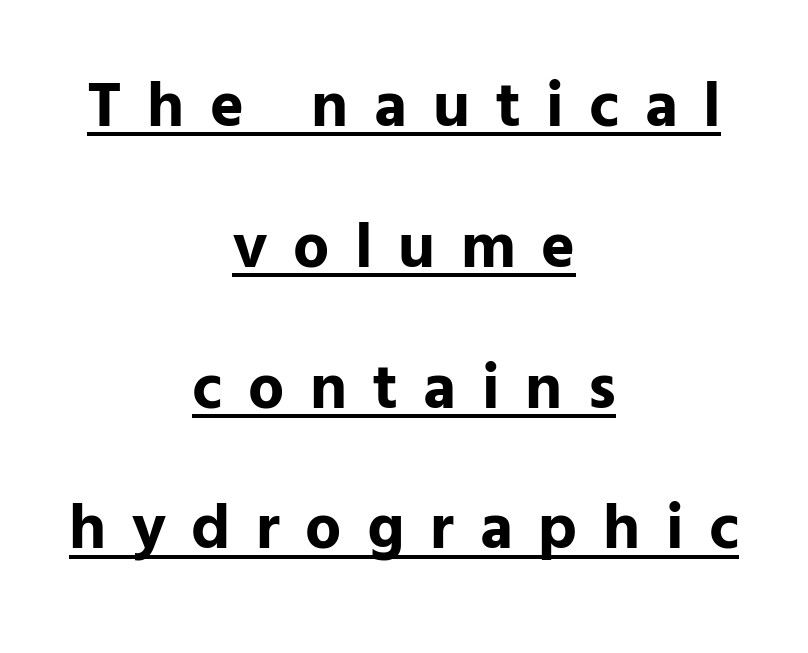
The lines are quadded center. You'd pick this weight for a headline — it's a proper bold. Notice the wide empty band between every row — that's loose leading. Each letter keeps its own natural width here, so spacing adapts to shape.
